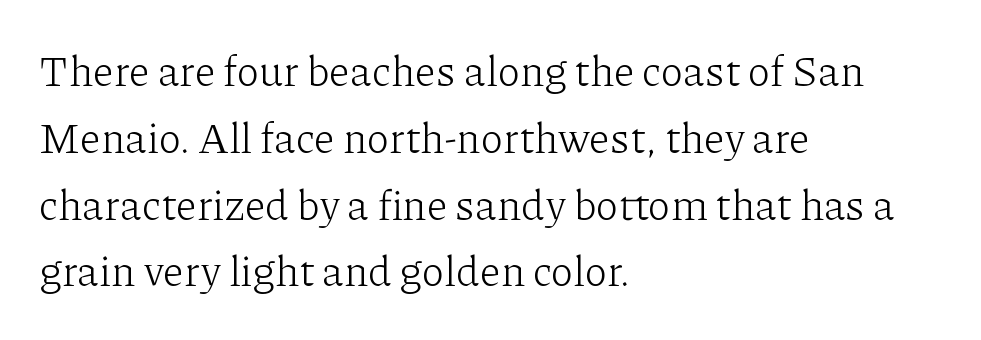
{"serif": "yes", "italic": "no", "bold": "no", "weight": "light", "width": "normal", "stroke_contrast": "low", "x_height": "medium", "monospaced": "no", "underline": "no", "align": "left", "line_spacing": "normal", "line_spacing_ratio": 1.59, "letter_spacing": "normal", "letter_spacing_em": 0.0, "glyph_px": 42}
